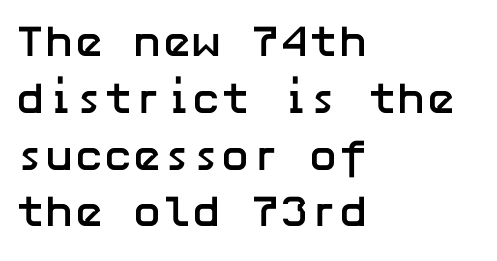
Letter spacing: default. What kind of face is this? One without serifs — a sans. Teacher's note: observe the even left margin — that is flush-left alignment. Plenty of ink on the page — the face is bold.
